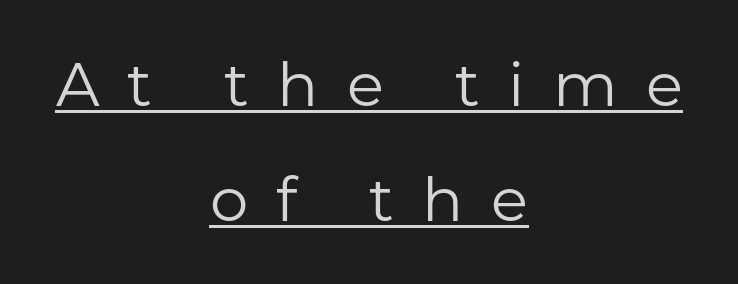
The image shows 61 px regular-weight sans-serif type, upright; set centered, line spacing 1.89x, unusually wide letter spacing (+0.46 em), underlined; low stroke contrast and a medium x-height.
